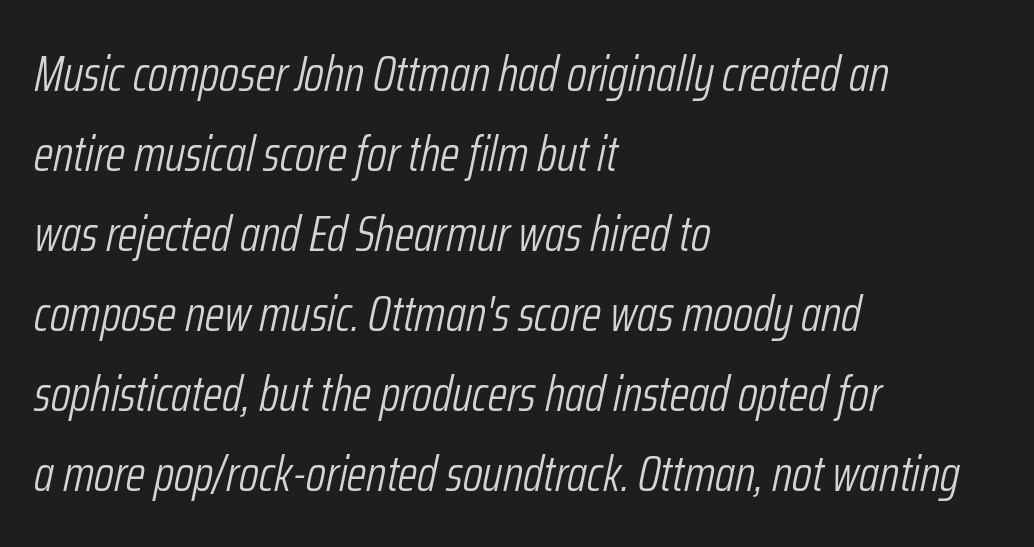
{"italic": "yes", "lean": "right", "slant_degrees": 12, "bold": "no", "weight": "light", "width": "condensed", "stroke_contrast": "low", "x_height": "medium", "monospaced": "no", "underline": "no", "align": "left", "line_spacing": "normal", "line_spacing_ratio": 1.6, "letter_spacing": "normal", "letter_spacing_em": 0.0, "glyph_px": 50}
